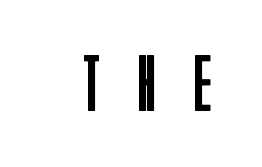
{"serif": "no", "italic": "no", "bold": "no", "weight": "regular", "width": "condensed", "stroke_contrast": "low", "x_height": "large", "monospaced": "no", "underline": "no", "letter_spacing": "wide", "letter_spacing_em": 0.49, "glyph_px": 80}
